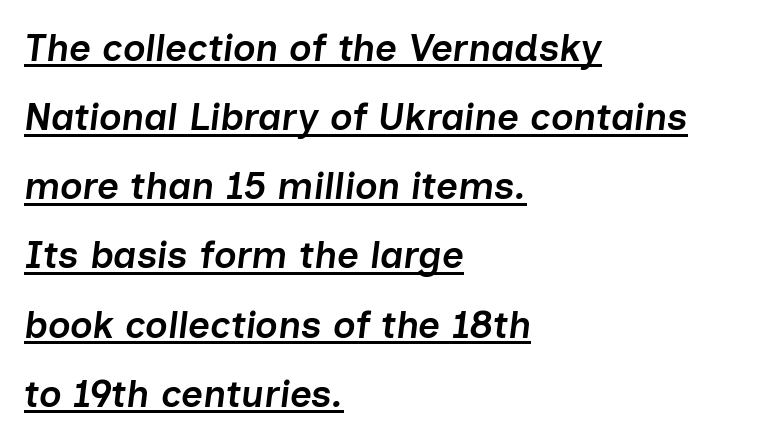
The image shows 38 px semibold type, italic (leaning right); set left-aligned, line spacing 1.82x, normal letter spacing, underlined; low stroke contrast and a medium x-height.
